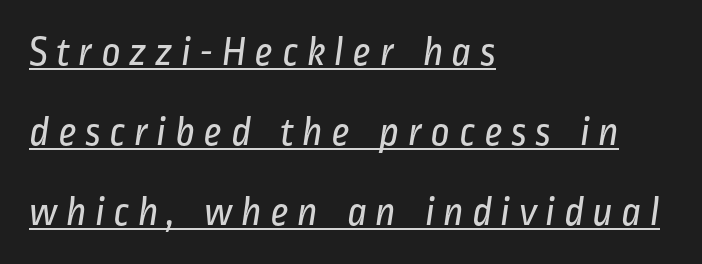
The image shows 42 px regular-weight, condensed sans-serif type; set left-aligned, loose line spacing (1.9x), underlined; low stroke contrast and a medium x-height.
